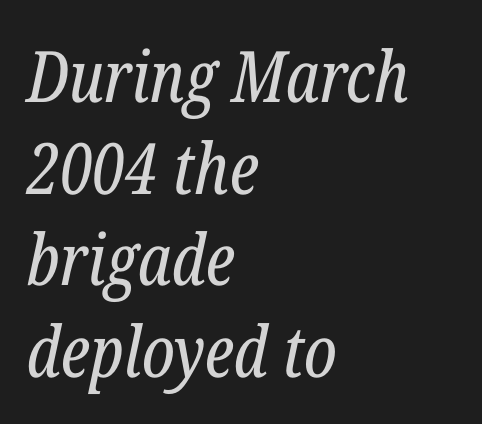
Q: Is the text bold? A: No.
Q: Is the text italic (slanted)? A: Yes, it leans right by about 12 degrees.
Q: Is the typeface a serif or a sans-serif typeface? A: Serif.
Q: Is the text underlined? A: No.
Q: How is the paragraph aligned? A: Left-aligned.
Q: Is the spacing between letters normal or unusually wide? A: Normal.
Q: Is the spacing between lines tight, normal or loose? A: Normal.
Q: Width (condensed, normal, or wide)? A: Condensed.
Q: Stroke contrast? A: Low.
Q: x-height? A: Medium.
Q: Monospaced? A: No.
